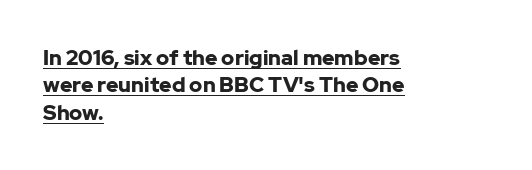
Q: Is the text bold? A: Yes.
Q: Is the text italic (slanted)? A: No, it is upright.
Q: Is the text underlined? A: Yes.
Q: How is the paragraph aligned? A: Left-aligned.
Q: Is the spacing between letters normal or unusually wide? A: Normal.
Q: Is the spacing between lines tight, normal or loose? A: Normal.
